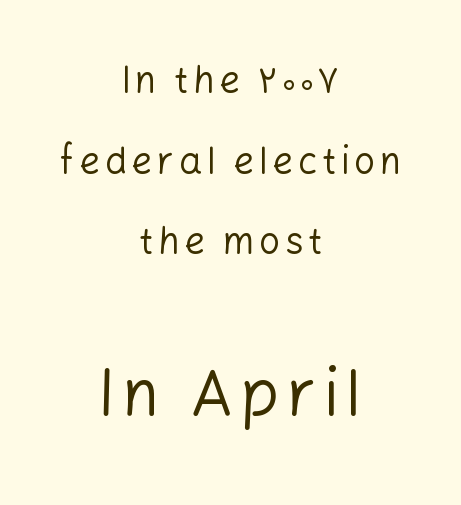
Ascenders rise straight up at ninety degrees. A typesetter would call this proportional, since set widths differ per character. Scale increases going downward across the two blocks. The letters look calm and open, with moderate or lighter stems. If you folded the block vertically in half, each line would mirror itself in length. Anything drawn beneath the words? Only blank space.
